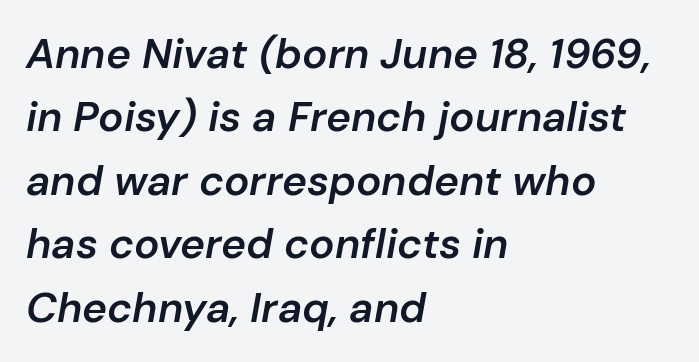
{"italic": "yes", "lean": "right", "slant_degrees": 10, "bold": "semi", "weight": "semibold", "width": "normal", "stroke_contrast": "low", "x_height": "medium", "monospaced": "no", "underline": "no", "align": "left", "line_spacing": "normal", "line_spacing_ratio": 1.51, "letter_spacing": "normal", "letter_spacing_em": 0.0, "glyph_px": 42}
